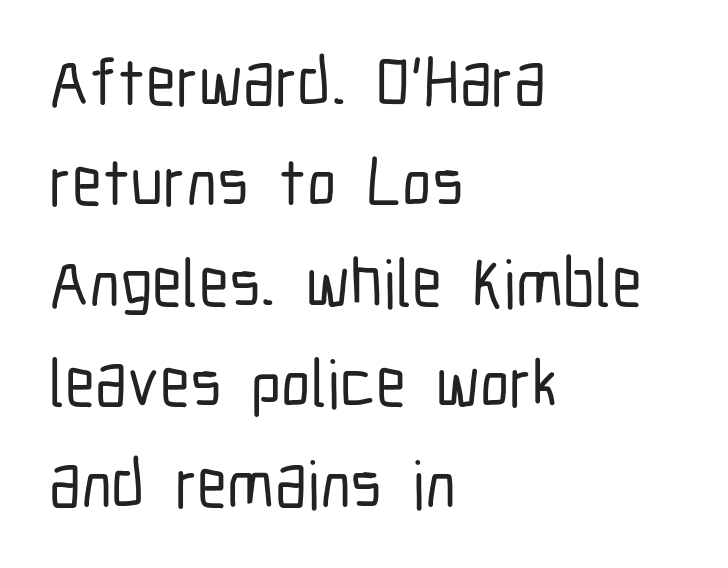
{"serif": "no", "italic": "no", "width": "condensed", "stroke_contrast": "low", "x_height": "medium", "monospaced": "no", "underline": "no", "align": "left", "line_spacing": "normal", "line_spacing_ratio": 1.5, "letter_spacing": "normal", "letter_spacing_em": 0.0, "glyph_px": 67}
